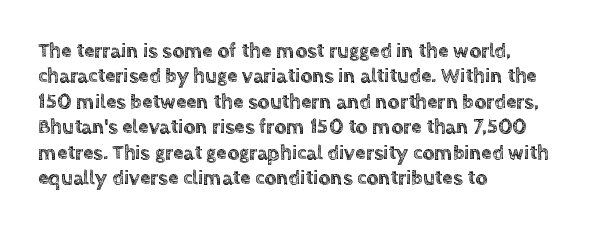
Short and long lines alike share a common starting point at left. Letters rest on an invisible, unmarked baseline. No extra tracking has been applied to these lines. Is there any slant? The stems are plumb.
